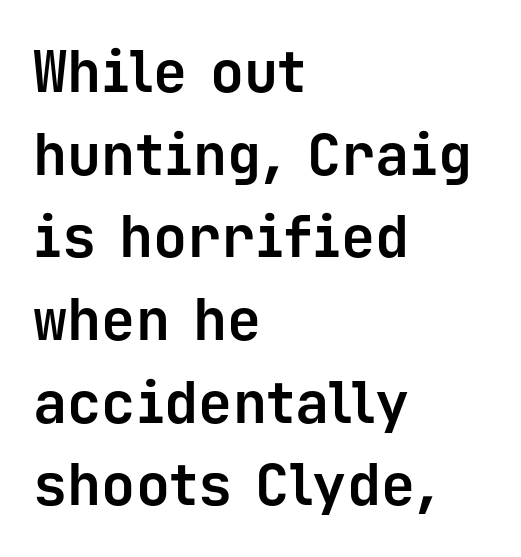
{"serif": "no", "italic": "no", "bold": "yes", "weight": "bold", "width": "normal", "stroke_contrast": "low", "x_height": "medium", "monospaced": "yes", "underline": "no", "align": "left", "line_spacing": "normal", "line_spacing_ratio": 1.45, "letter_spacing": "normal", "letter_spacing_em": 0.0, "glyph_px": 57}
